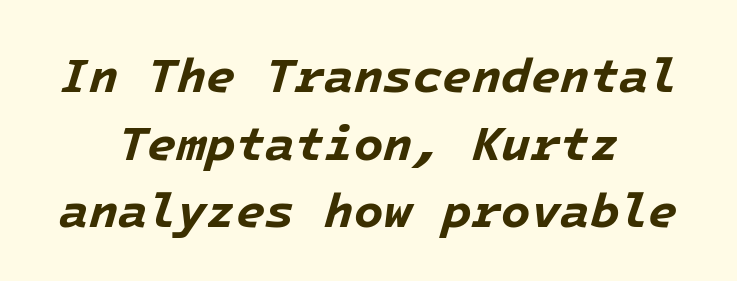
{"italic": "yes", "lean": "right", "slant_degrees": 16, "bold": "yes", "weight": "bold", "width": "normal", "stroke_contrast": "low", "x_height": "medium", "underline": "no", "align": "center", "line_spacing": "normal", "line_spacing_ratio": 1.41, "letter_spacing": "normal", "letter_spacing_em": 0.0, "glyph_px": 48}
